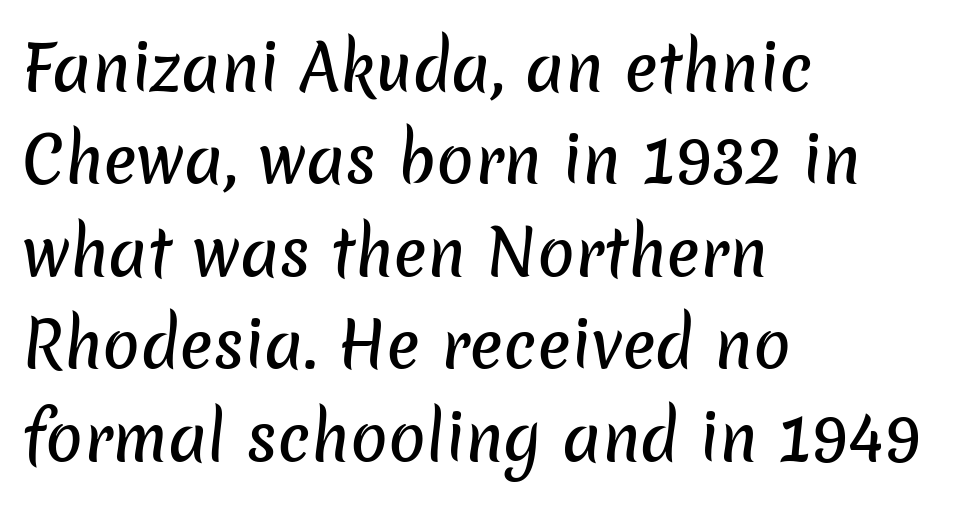
{"serif": "no", "width": "normal", "stroke_contrast": "low", "x_height": "medium", "monospaced": "no", "underline": "no", "align": "left", "line_spacing": "normal", "line_spacing_ratio": 1.49, "letter_spacing": "normal", "letter_spacing_em": 0.0, "glyph_px": 62}
